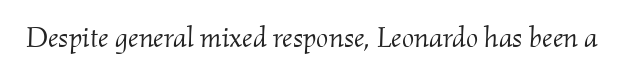
{"serif": "yes", "italic": "yes", "lean": "right", "slant_degrees": 2, "bold": "no", "weight": "light", "width": "normal", "stroke_contrast": "medium", "x_height": "small", "monospaced": "no", "underline": "no", "letter_spacing": "normal", "letter_spacing_em": 0.0, "glyph_px": 29}
